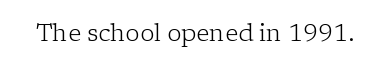
Q: Is the text bold? A: No.
Q: Is the text italic (slanted)? A: No, it is upright.
Q: Is the text underlined? A: No.
Q: Is the spacing between letters normal or unusually wide? A: Normal.
